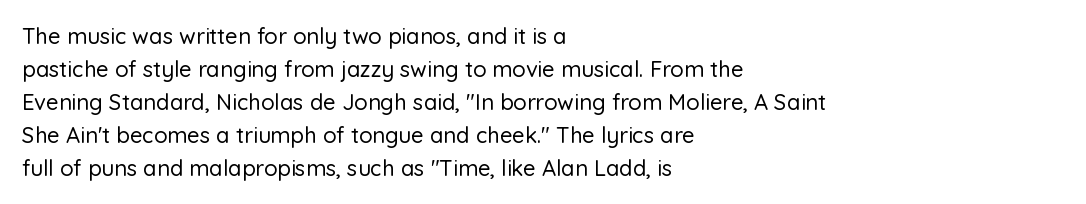
{"italic": "no", "underline": "no", "align": "left", "line_spacing": "normal", "line_spacing_ratio": 1.5, "letter_spacing": "normal", "letter_spacing_em": 0.0, "glyph_px": 22}
